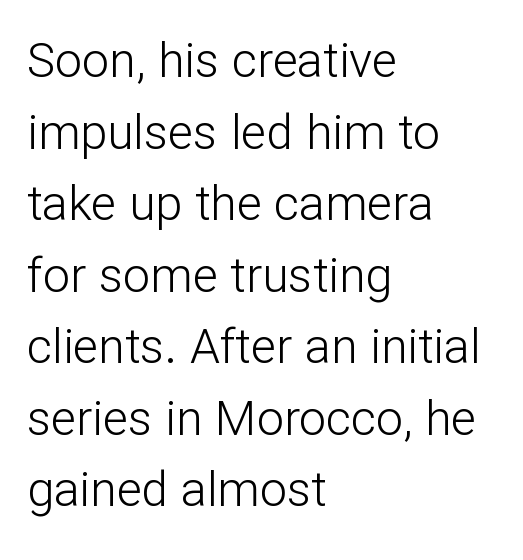
Q: Is the text bold? A: No.
Q: Is the text italic (slanted)? A: No, it is upright.
Q: Is the typeface a serif or a sans-serif typeface? A: Sans-serif.
Q: Is the text underlined? A: No.
Q: How is the paragraph aligned? A: Left-aligned.
Q: Is the spacing between letters normal or unusually wide? A: Normal.
Q: Is the spacing between lines tight, normal or loose? A: Normal.
Q: Width (condensed, normal, or wide)? A: Normal.
Q: Stroke contrast? A: Low.
Q: x-height? A: Medium.
Q: Monospaced? A: No.
